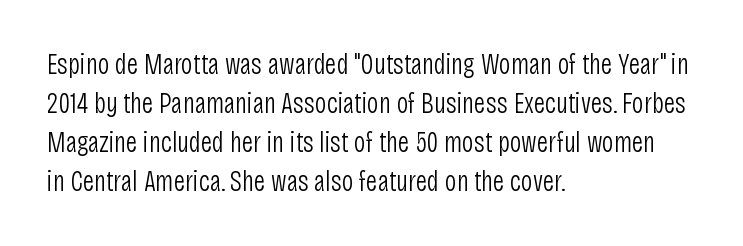
On a weight scale, this lands at 450 or below. Note: no serifs on the glyphs. The rendering uses a moderate line-height, typical for paragraphs. Teacher's note: observe the even left margin — that is flush-left alignment. Descenders are the only things crossing below the line.
